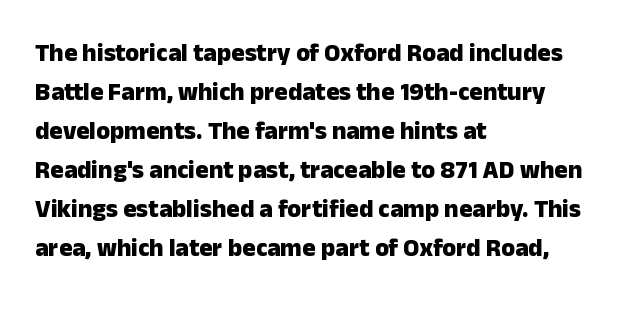
{"italic": "no", "bold": "yes", "underline": "no", "align": "left", "line_spacing": "normal", "line_spacing_ratio": 1.56, "letter_spacing": "normal", "letter_spacing_em": 0.0, "glyph_px": 25}
